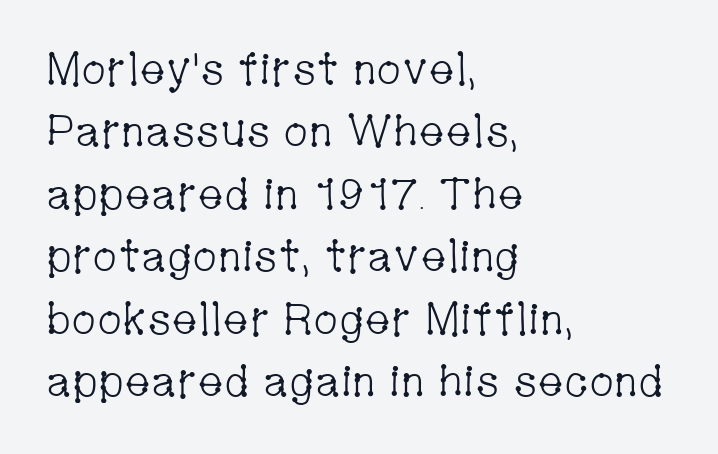
A serif font was chosen for this passage. The rendering uses a moderate line-height, typical for paragraphs. Alignment: flush left. Is this a fixed-width face? No — the glyphs have proportional, varying widths. This reads as an unemphasized weight, regular at the heaviest.
